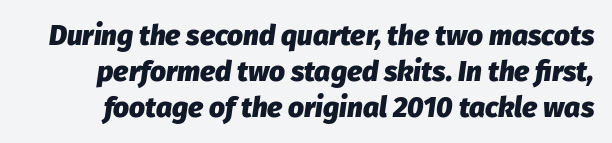
The image shows 28 px heavy type, italic (leaning right); set normal line spacing (1.28x), normal letter spacing, not underlined; low stroke contrast and a medium x-height.
